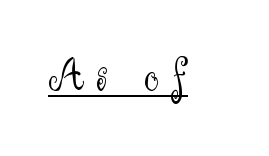
Spacing between characters has been opened up far beyond the box default. The passage shown is not bold in any degree. The designer went with a sans here, leaving each stem footless. This is roman type, the default non-slanted kind. Underlining? Definitely there. Looks like regular typesetting: each glyph gets only the width it needs.
